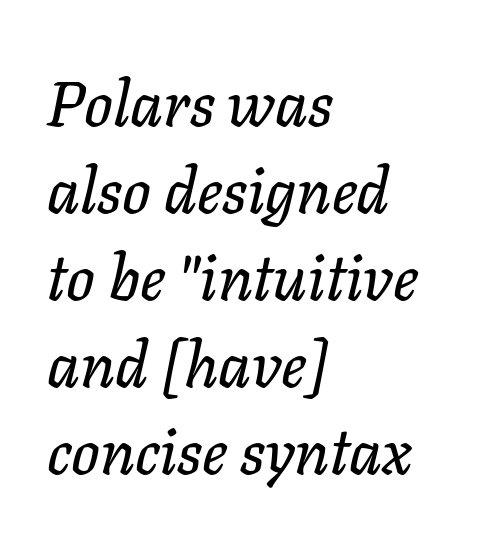
Q: Is the text italic (slanted)? A: Yes, it leans right by about 11 degrees.
Q: Is the text underlined? A: No.
Q: How is the paragraph aligned? A: Left-aligned.
Q: Is the spacing between letters normal or unusually wide? A: Normal.
Q: Is the spacing between lines tight, normal or loose? A: Normal.
Q: Width (condensed, normal, or wide)? A: Normal.
Q: Stroke contrast? A: Low.
Q: x-height? A: Medium.
Q: Monospaced? A: No.
